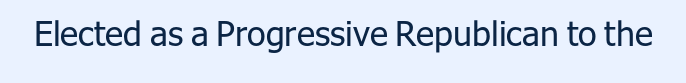
The image shows 34 px regular-weight sans-serif type, upright; set normal letter spacing, not underlined; low stroke contrast and a medium x-height.
